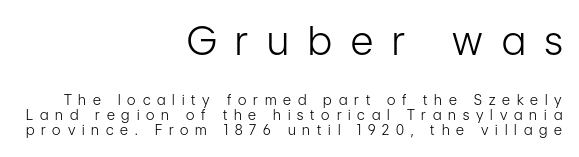
The image shows 39 px light, condensed sans-serif type, upright; set right-aligned, tight line spacing (1.09x), unusually wide letter spacing (+0.49 em), not underlined; the first (top) block is 2.79x larger; low stroke contrast and a medium x-height.
